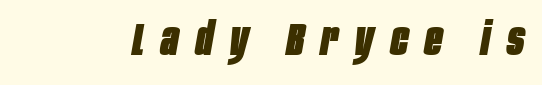
Q: Is the text bold? A: Yes.
Q: Is the text italic (slanted)? A: Yes, it leans right by about 10 degrees.
Q: Is the text underlined? A: No.
Q: Is the spacing between letters normal or unusually wide? A: Unusually wide.
Q: Width (condensed, normal, or wide)? A: Condensed.
Q: Stroke contrast? A: Low.
Q: x-height? A: Large.
Q: Monospaced? A: No.
